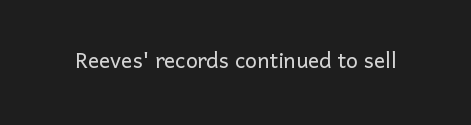
Q: Is the text bold? A: No.
Q: Is the text italic (slanted)? A: No, it is upright.
Q: Is the typeface a serif or a sans-serif typeface? A: Sans-serif.
Q: Is the text underlined? A: No.
Q: Is the spacing between letters normal or unusually wide? A: Normal.
Q: Width (condensed, normal, or wide)? A: Normal.
Q: Stroke contrast? A: Low.
Q: x-height? A: Medium.
Q: Monospaced? A: No.
